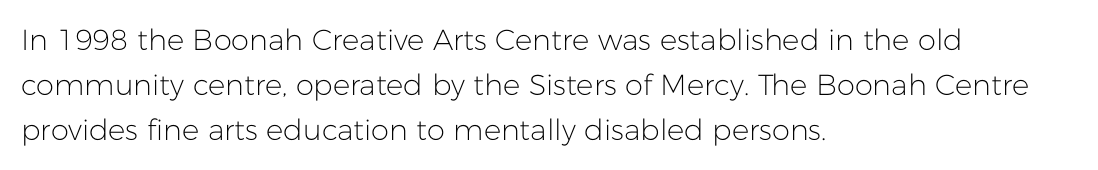
Q: Is the text bold? A: No.
Q: Is the text italic (slanted)? A: No, it is upright.
Q: Is the typeface a serif or a sans-serif typeface? A: Sans-serif.
Q: Is the text underlined? A: No.
Q: How is the paragraph aligned? A: Left-aligned.
Q: Is the spacing between letters normal or unusually wide? A: Normal.
Q: Is the spacing between lines tight, normal or loose? A: Normal.
Q: Width (condensed, normal, or wide)? A: Normal.
Q: Stroke contrast? A: Low.
Q: x-height? A: Medium.
Q: Monospaced? A: No.
